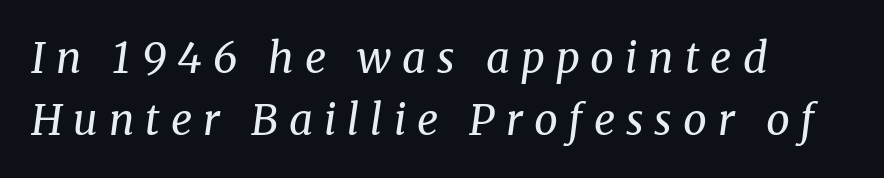
A quiet, ordinary-to-light weight characterises the typeface. A typesetter would call this heavily tracked-out type. Type without underlining. The passage shown is typed in a proportional face where columns would drift. The font family rendered here belongs to the serif group. The specimen reads as italic at a glance.
